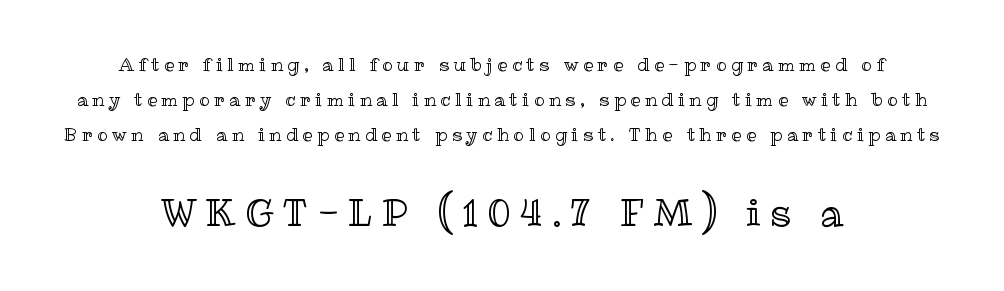
Q: Is the text italic (slanted)? A: No, it is upright.
Q: Is the text underlined? A: No.
Q: How is the paragraph aligned? A: Centered.
Q: Is the spacing between letters normal or unusually wide? A: Unusually wide.
Q: Is the spacing between lines tight, normal or loose? A: Loose.
Q: Which block of text is set in a larger size, the first (top) or the second (bottom)? A: The second (bottom) one.
Q: Width (condensed, normal, or wide)? A: Normal.
Q: x-height? A: Medium.
Q: Monospaced? A: No.
